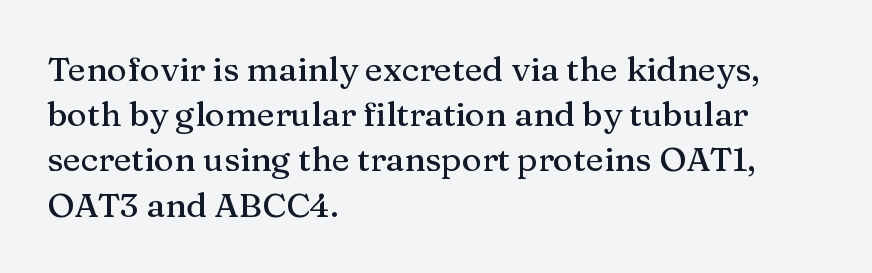
{"serif": "yes", "italic": "no", "width": "normal", "stroke_contrast": "medium", "x_height": "medium", "monospaced": "no", "underline": "no", "align": "left", "line_spacing": "normal", "line_spacing_ratio": 1.33, "letter_spacing": "normal", "letter_spacing_em": 0.0, "glyph_px": 34}
